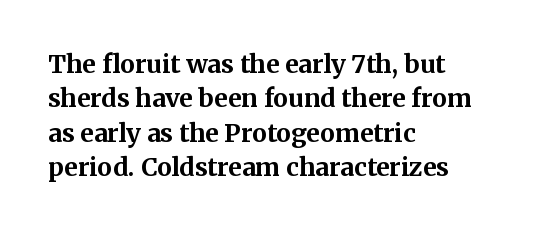
Q: Is the text bold? A: Yes.
Q: Is the text italic (slanted)? A: No, it is upright.
Q: Is the text underlined? A: No.
Q: How is the paragraph aligned? A: Left-aligned.
Q: Is the spacing between letters normal or unusually wide? A: Normal.
Q: Is the spacing between lines tight, normal or loose? A: Normal.
